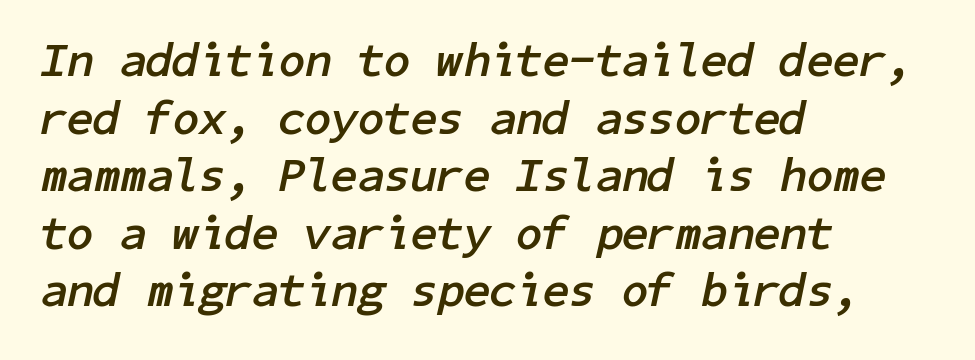
Q: Is the text bold? A: Yes.
Q: Is the text italic (slanted)? A: Yes, it leans right by about 11 degrees.
Q: Is the text underlined? A: No.
Q: How is the paragraph aligned? A: Left-aligned.
Q: Is the spacing between letters normal or unusually wide? A: Normal.
Q: Width (condensed, normal, or wide)? A: Normal.
Q: Stroke contrast? A: Low.
Q: x-height? A: Medium.
